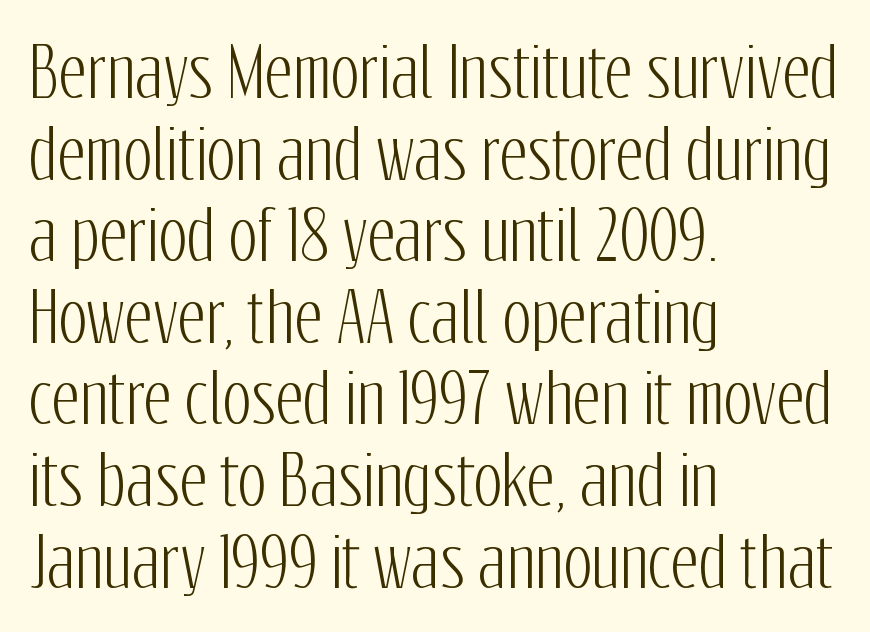
{"serif": "no", "italic": "no", "width": "condensed", "stroke_contrast": "low", "x_height": "medium", "monospaced": "no", "underline": "no", "align": "left", "line_spacing_ratio": 1.2, "letter_spacing": "normal", "letter_spacing_em": 0.0, "glyph_px": 68}
